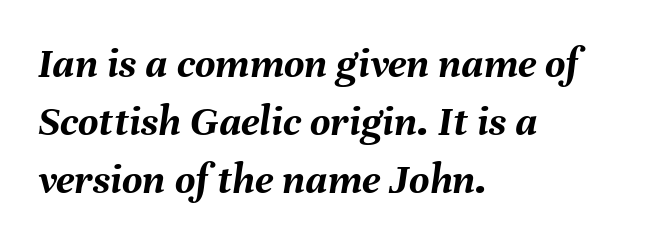
Look at the stroke-to-counter ratio: heavy, a bold. The font's italic variant was chosen for this text. Honestly, there is no underline to notice here at all. Note the varied advance widths — an 'i' is clearly narrower than an 'm'. The rendering uses a moderate line-height, typical for paragraphs.
